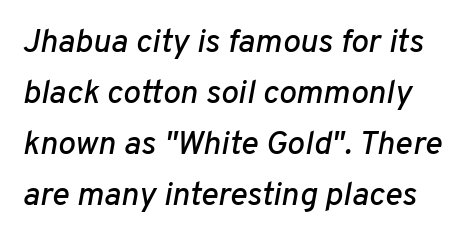
Q: Is the text italic (slanted)? A: Yes, it leans right by about 10 degrees.
Q: Is the text underlined? A: No.
Q: Is the spacing between letters normal or unusually wide? A: Normal.
Q: Is the spacing between lines tight, normal or loose? A: Normal.
Q: Width (condensed, normal, or wide)? A: Normal.
Q: Stroke contrast? A: Low.
Q: x-height? A: Medium.
Q: Monospaced? A: No.
